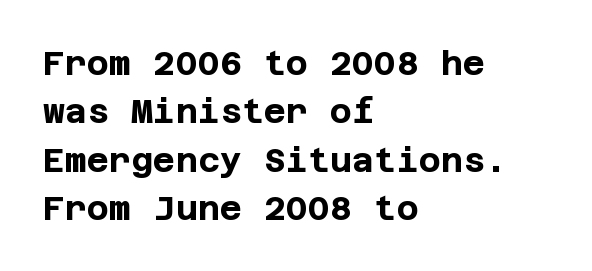
{"serif": "no", "italic": "no", "bold": "yes", "weight": "bold", "width": "normal", "stroke_contrast": "low", "x_height": "large", "underline": "no", "align": "left", "line_spacing": "normal", "line_spacing_ratio": 1.42, "letter_spacing": "normal", "letter_spacing_em": 0.0, "glyph_px": 34}
